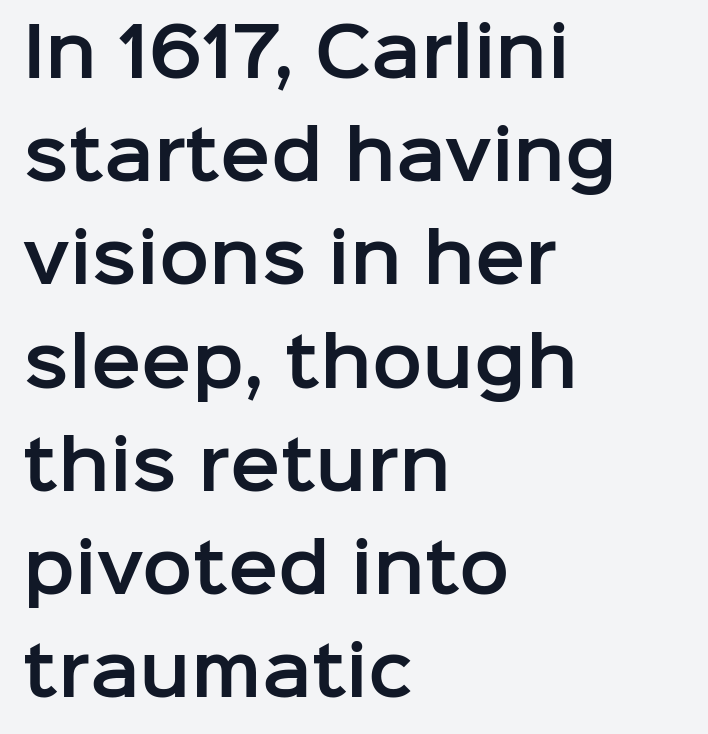
{"serif": "no", "italic": "no", "width": "normal", "stroke_contrast": "low", "x_height": "medium", "monospaced": "no", "underline": "no", "align": "left", "line_spacing": "normal", "line_spacing_ratio": 1.54, "letter_spacing": "normal", "letter_spacing_em": 0.0, "glyph_px": 67}
